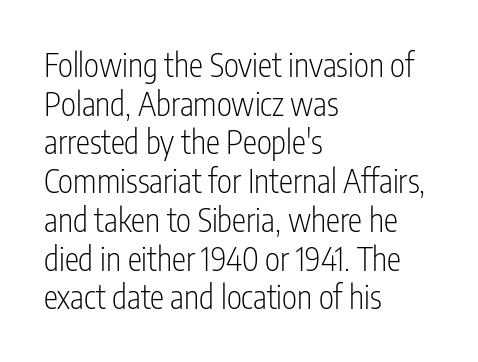
The image shows 32 px light, condensed sans-serif type, upright; set left-aligned, line spacing 1.21x, normal letter spacing, not underlined; low stroke contrast and a medium x-height.
